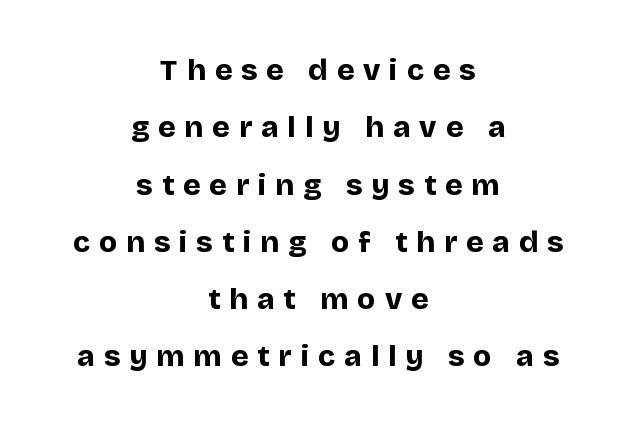
The image shows 30 px bold sans-serif type, upright; set centered, loose line spacing (1.91x), unusually wide letter spacing (+0.3 em), not underlined; low stroke contrast and a large x-height.
